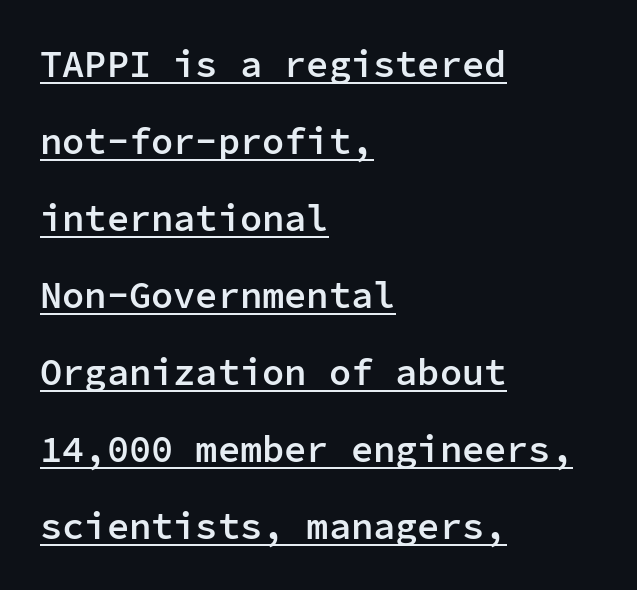
Here the designer chose a console-style face with uniform glyph widths. A bit beefed up — I'd call it semibold rather than bold. Typographically, this falls in the sans-serif category. Vertically, the passage feels expansive, rows floating well apart. Is there an underline? Yes — a line sits under the letters.
